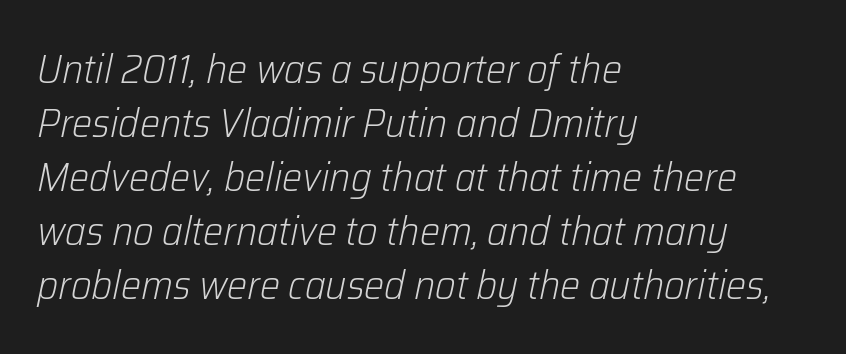
You could not count columns in this text — the font is proportionally spaced. The passage is arranged the way most books set body copy — flush left. Nothing unusual about the tracking: characters are spaced as the font intends. The text carries the slant typical of an italic or oblique font. The space between consecutive lines is moderate. The strip under each line holds only bare page.
